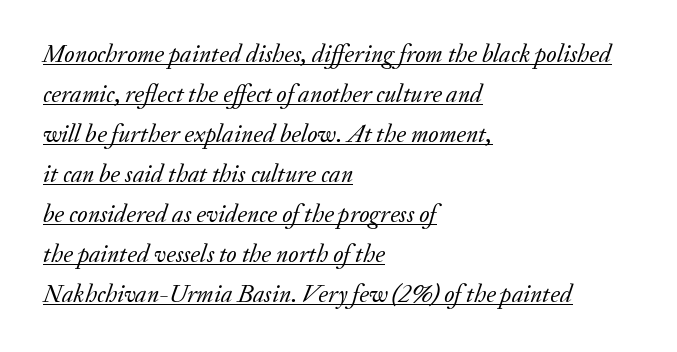
Q: Is the text bold? A: No.
Q: Is the text italic (slanted)? A: Yes, it leans right by about 20 degrees.
Q: Is the text underlined? A: Yes.
Q: How is the paragraph aligned? A: Left-aligned.
Q: Is the spacing between letters normal or unusually wide? A: Normal.
Q: Is the spacing between lines tight, normal or loose? A: Normal.
